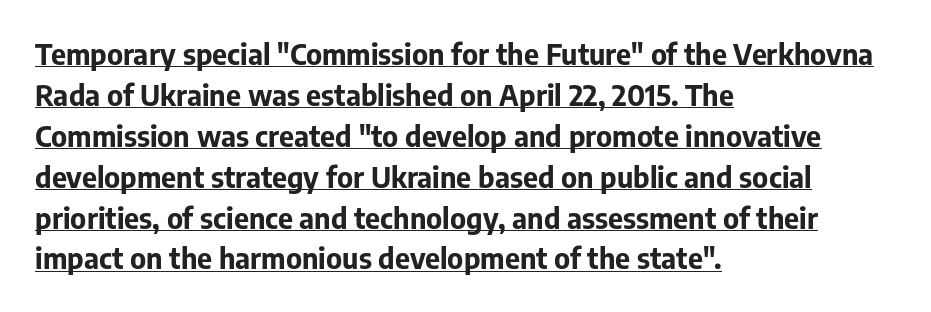
{"serif": "no", "italic": "no", "bold": "yes", "weight": "bold", "width": "normal", "stroke_contrast": "low", "x_height": "medium", "monospaced": "no", "underline": "yes", "align": "left", "line_spacing": "normal", "line_spacing_ratio": 1.41, "letter_spacing": "normal", "letter_spacing_em": 0.0, "glyph_px": 29}
